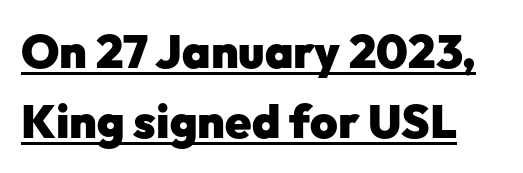
{"serif": "no", "italic": "no", "bold": "yes", "weight": "heavy", "width": "normal", "stroke_contrast": "low", "x_height": "medium", "monospaced": "no", "underline": "yes", "line_spacing": "normal", "line_spacing_ratio": 1.5, "letter_spacing": "normal", "letter_spacing_em": 0.0, "glyph_px": 47}
